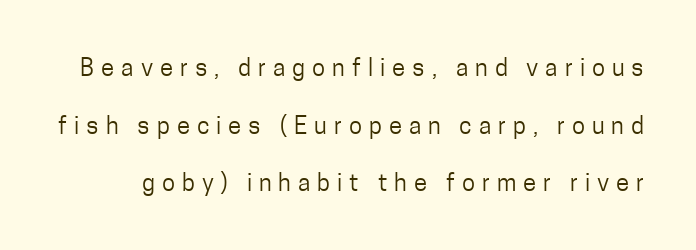
{"italic": "no", "bold": "no", "underline": "no", "line_spacing": "loose", "line_spacing_ratio": 2.4, "letter_spacing": "wide", "letter_spacing_em": 0.29, "glyph_px": 24}
